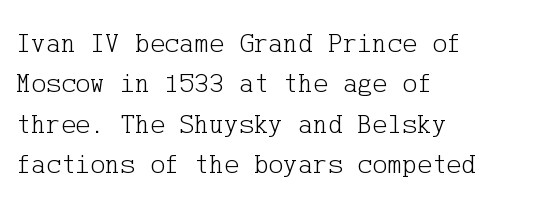
Summary of vertical rhythm: regular, with standard interline spacing. Short note: letters normally spaced. Horizontally, the lines are justified to the leading edge only. Unlike a clean sans, this face finishes its strokes with serifs. The space directly below the letters is spotless. Tall strokes in this sample are plumb rather than angled.
